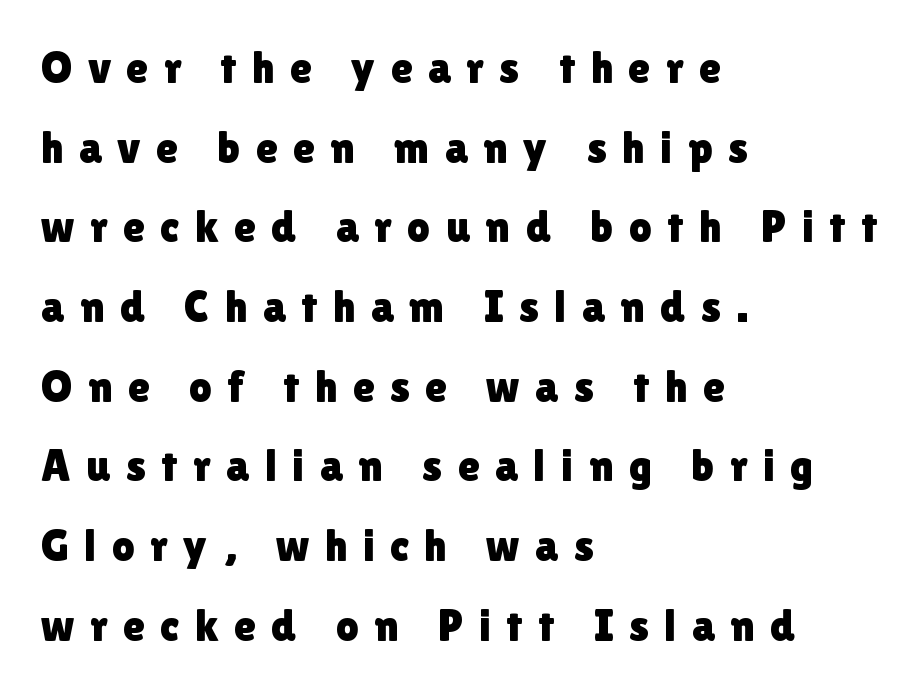
{"serif": "no", "italic": "no", "width": "normal", "x_height": "medium", "monospaced": "no", "underline": "no", "align": "left", "line_spacing_ratio": 1.77, "letter_spacing": "wide", "letter_spacing_em": 0.34, "glyph_px": 45}
